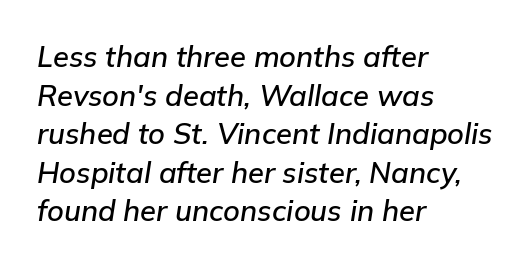
Q: Is the text italic (slanted)? A: Yes, it leans right by about 9 degrees.
Q: Is the text underlined? A: No.
Q: How is the paragraph aligned? A: Left-aligned.
Q: Is the spacing between letters normal or unusually wide? A: Normal.
Q: Is the spacing between lines tight, normal or loose? A: Normal.
Q: Width (condensed, normal, or wide)? A: Normal.
Q: Stroke contrast? A: Low.
Q: x-height? A: Medium.
Q: Monospaced? A: No.
